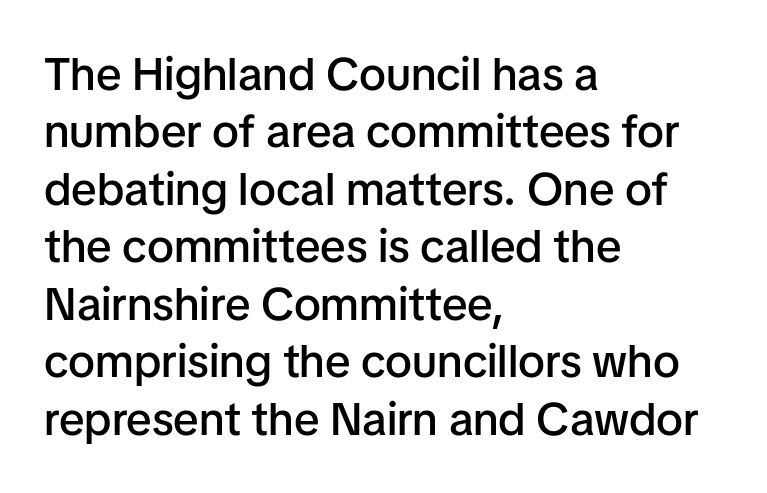
{"serif": "no", "italic": "no", "bold": "semi", "weight": "semibold", "width": "normal", "stroke_contrast": "low", "x_height": "medium", "monospaced": "no", "underline": "no", "align": "left", "line_spacing": "normal", "line_spacing_ratio": 1.25, "letter_spacing": "normal", "letter_spacing_em": 0.0, "glyph_px": 46}
